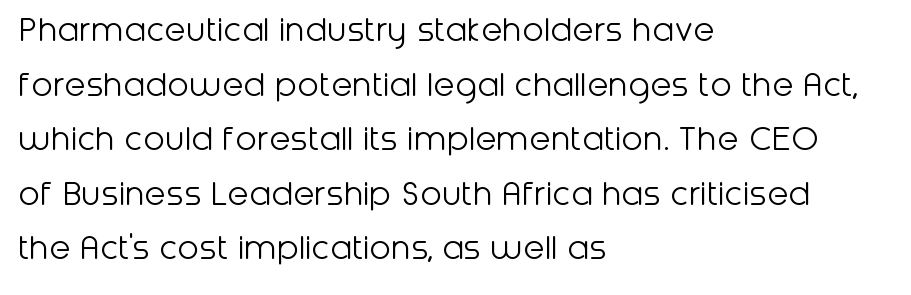
Q: Is the text bold? A: No.
Q: Is the text italic (slanted)? A: No, it is upright.
Q: Is the typeface a serif or a sans-serif typeface? A: Sans-serif.
Q: Is the text underlined? A: No.
Q: How is the paragraph aligned? A: Left-aligned.
Q: Is the spacing between letters normal or unusually wide? A: Normal.
Q: Is the spacing between lines tight, normal or loose? A: Normal.
Q: Width (condensed, normal, or wide)? A: Normal.
Q: Stroke contrast? A: Low.
Q: x-height? A: Medium.
Q: Monospaced? A: No.
